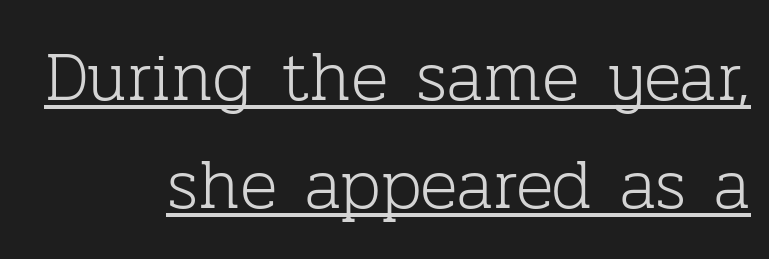
{"serif": "yes", "italic": "no", "bold": "no", "weight": "light", "width": "normal", "stroke_contrast": "low", "x_height": "medium", "monospaced": "no", "underline": "yes", "align": "right", "line_spacing": "normal", "line_spacing_ratio": 1.54, "letter_spacing": "normal", "letter_spacing_em": 0.0, "glyph_px": 70}
